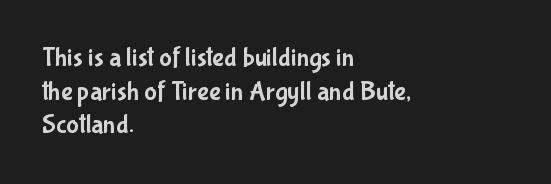
This is the regular roman posture of the typeface. Does extra space separate the letters? No, they use regular spacing. One-word summary of the alignment: left. How would I describe the line gaps? Plain and ordinary.
